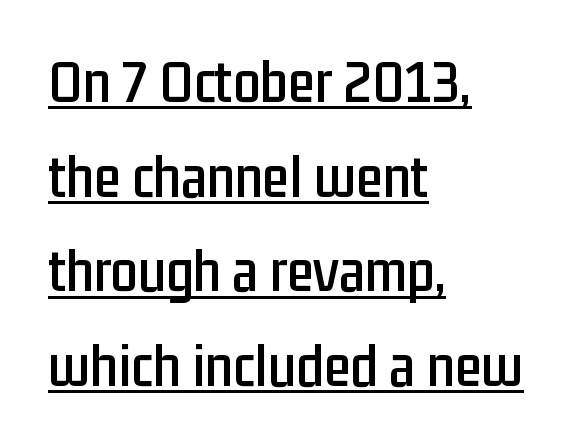
The image shows 61 px condensed sans-serif type, upright; set left-aligned, normal line spacing (1.55x), normal letter spacing, underlined; low stroke contrast and a medium x-height.
